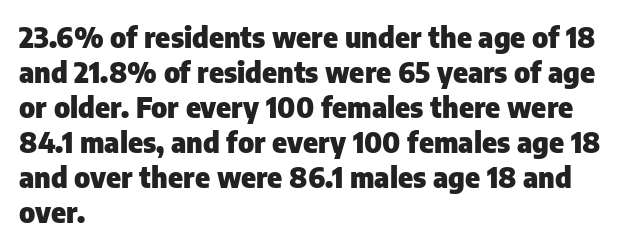
The image shows 28 px heavy sans-serif type, upright; set left-aligned, normal line spacing (1.25x), normal letter spacing, not underlined; low stroke contrast and a medium x-height.
